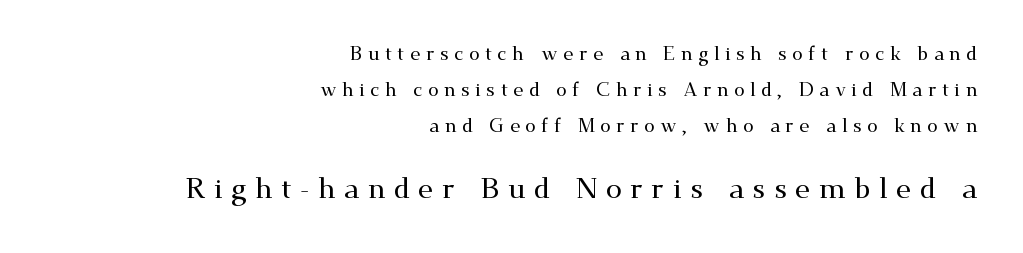
{"serif": "yes", "italic": "no", "width": "wide", "stroke_contrast": "medium", "x_height": "small", "monospaced": "no", "underline": "no", "align": "right", "line_spacing_ratio": 1.89, "letter_spacing": "wide", "letter_spacing_em": 0.29, "larger_block": "second", "size_ratio": 1.53, "glyph_px": 29}
